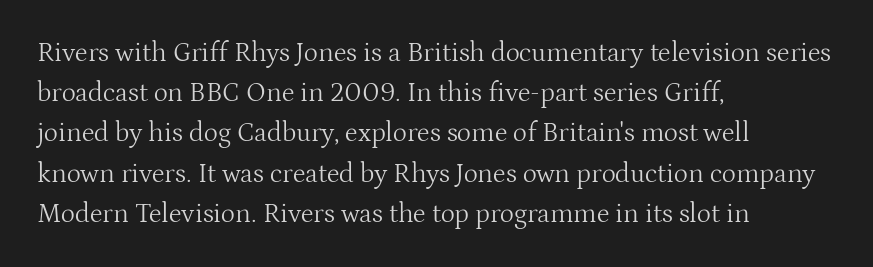
The image shows 27 px text type, upright; set left-aligned, normal line spacing (1.49x), normal letter spacing, not underlined.
